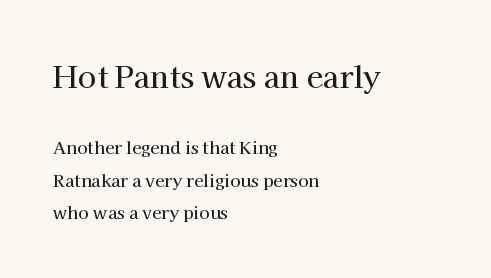
Q: Is the text italic (slanted)? A: No, it is upright.
Q: Is the typeface a serif or a sans-serif typeface? A: Serif.
Q: Is the text underlined? A: No.
Q: How is the paragraph aligned? A: Left-aligned.
Q: Is the spacing between letters normal or unusually wide? A: Normal.
Q: Is the spacing between lines tight, normal or loose? A: Loose.
Q: Which block of text is set in a larger size, the first (top) or the second (bottom)? A: The first (top) one.
Q: Width (condensed, normal, or wide)? A: Normal.
Q: Stroke contrast? A: High.
Q: x-height? A: Medium.
Q: Monospaced? A: No.
